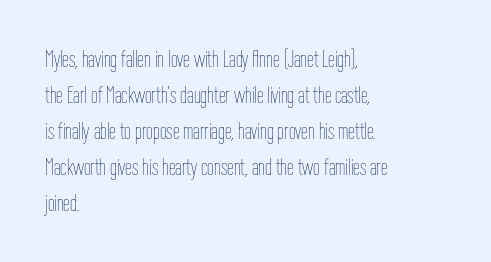
The image shows 24 px text type, upright; set left-aligned, normal line spacing (1.5x), normal letter spacing, not underlined.
